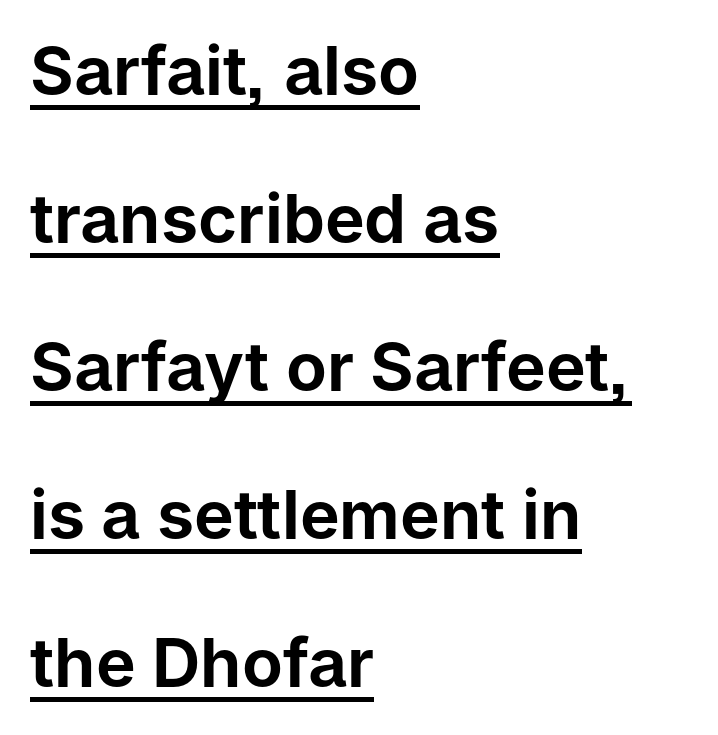
{"serif": "no", "italic": "no", "width": "normal", "stroke_contrast": "low", "x_height": "medium", "monospaced": "no", "underline": "yes", "align": "left", "line_spacing": "loose", "line_spacing_ratio": 2.21, "letter_spacing": "normal", "letter_spacing_em": 0.0, "glyph_px": 67}
